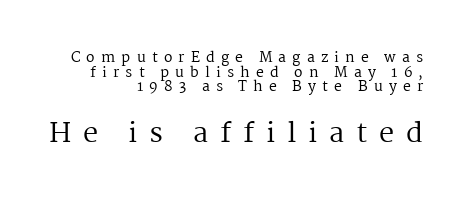
{"italic": "no", "bold": "no", "underline": "no", "align": "right", "line_spacing": "tight", "line_spacing_ratio": 1.04, "letter_spacing": "wide", "letter_spacing_em": 0.44, "larger_block": "second", "size_ratio": 1.93, "glyph_px": 27}
